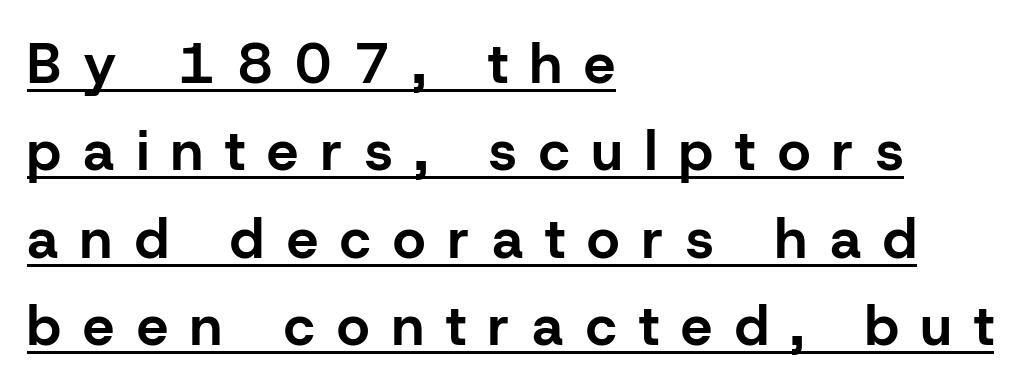
The image shows 56 px bold sans-serif type, upright; set left-aligned, normal line spacing (1.56x), unusually wide letter spacing (+0.4 em), underlined; low stroke contrast and a medium x-height.
